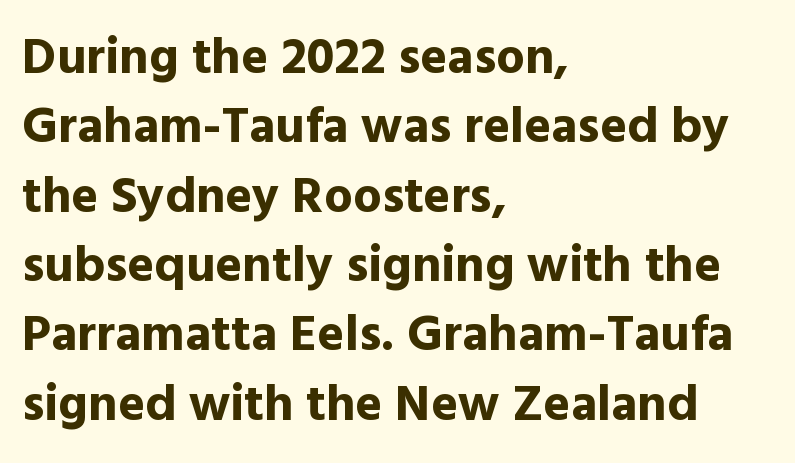
The string is rendered with underlining switched off. The letters advance in unequal steps, a hallmark of proportional type. Does the leading feel generous? No, just average. If you drew a ruler down the left edge, every line would touch it. Style check: upright. Notice how thick the strokes are: this is what a full bold looks like.
